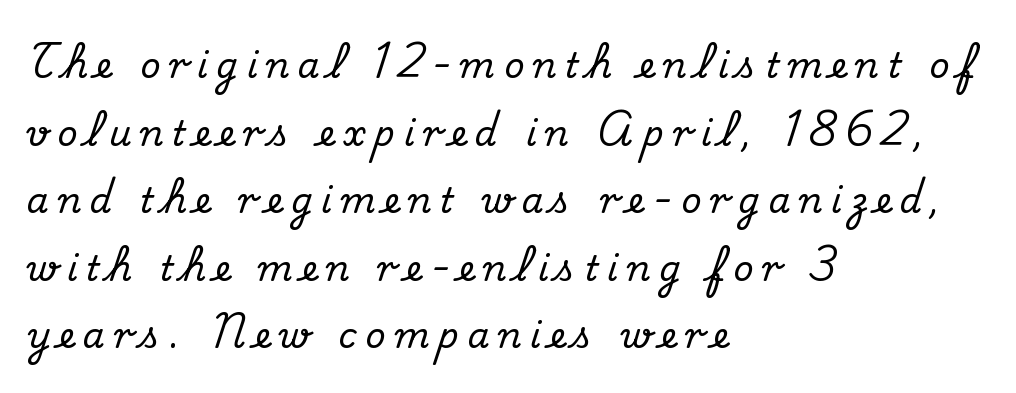
Q: Is the text italic (slanted)? A: Yes.
Q: Is the typeface a serif or a sans-serif typeface? A: Serif.
Q: Is the text underlined? A: No.
Q: How is the paragraph aligned? A: Left-aligned.
Q: Is the spacing between letters normal or unusually wide? A: Unusually wide.
Q: Is the spacing between lines tight, normal or loose? A: Loose.
Q: Width (condensed, normal, or wide)? A: Normal.
Q: Stroke contrast? A: Medium.
Q: x-height? A: Small.
Q: Monospaced? A: No.
